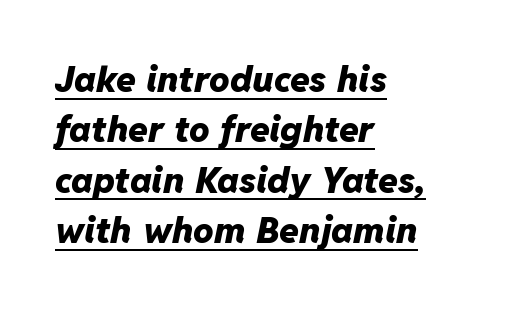
{"italic": "yes", "lean": "right", "slant_degrees": 11, "bold": "yes", "weight": "heavy", "width": "normal", "stroke_contrast": "low", "x_height": "medium", "monospaced": "no", "underline": "yes", "align": "left", "line_spacing": "normal", "line_spacing_ratio": 1.4, "letter_spacing": "normal", "letter_spacing_em": 0.0, "glyph_px": 36}
